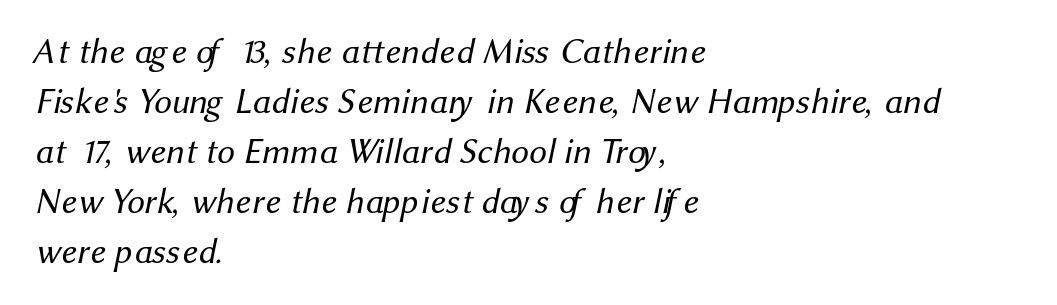
{"serif": "no", "bold": "no", "weight": "regular", "width": "normal", "stroke_contrast": "medium", "x_height": "medium", "monospaced": "no", "underline": "no", "align": "left", "line_spacing": "normal", "line_spacing_ratio": 1.43, "letter_spacing": "normal", "letter_spacing_em": 0.0, "glyph_px": 35}
